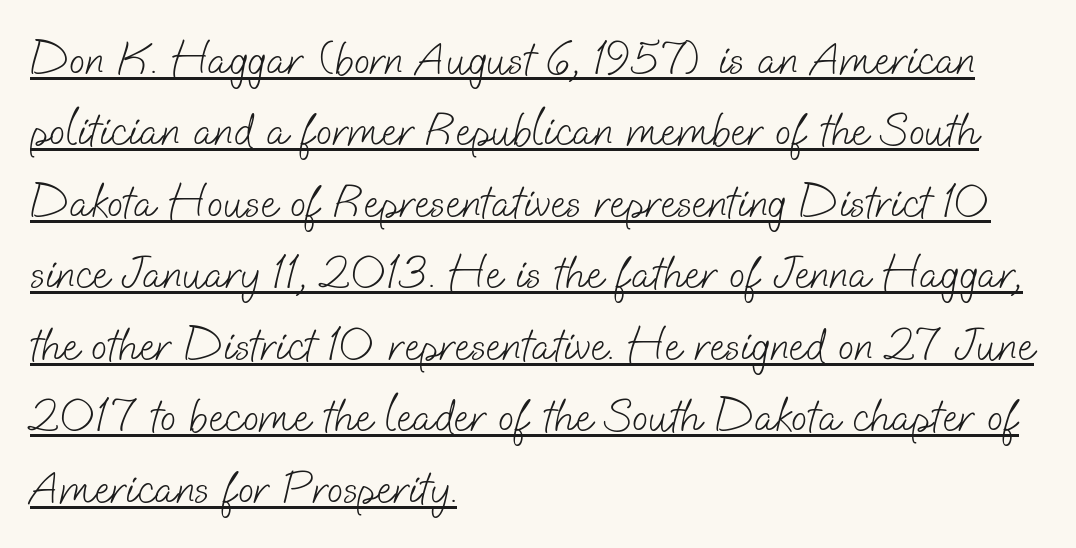
{"serif": "no", "bold": "no", "weight": "light", "width": "normal", "stroke_contrast": "low", "x_height": "small", "monospaced": "no", "underline": "yes", "align": "left", "line_spacing": "normal", "line_spacing_ratio": 1.52, "letter_spacing": "normal", "letter_spacing_em": 0.0, "glyph_px": 47}
